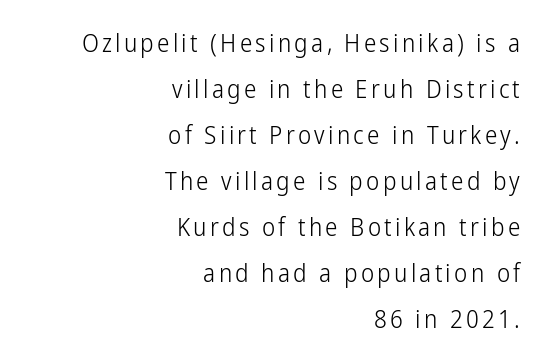
{"italic": "no", "bold": "no", "underline": "no", "align": "right", "line_spacing_ratio": 1.84, "glyph_px": 25}
